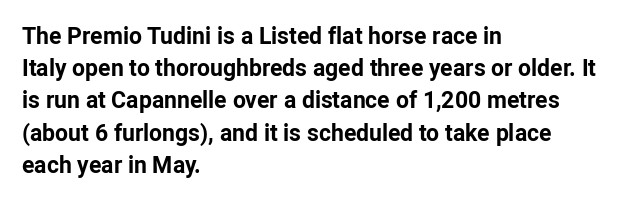
The image shows 23 px bold type, upright; set left-aligned, normal line spacing (1.4x), normal letter spacing, not underlined.
